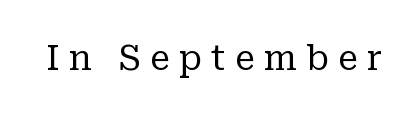
Q: Is the text bold? A: No.
Q: Is the text italic (slanted)? A: No, it is upright.
Q: Is the typeface a serif or a sans-serif typeface? A: Serif.
Q: Is the text underlined? A: No.
Q: Is the spacing between letters normal or unusually wide? A: Unusually wide.
Q: Width (condensed, normal, or wide)? A: Normal.
Q: Stroke contrast? A: Low.
Q: x-height? A: Medium.
Q: Monospaced? A: No.
